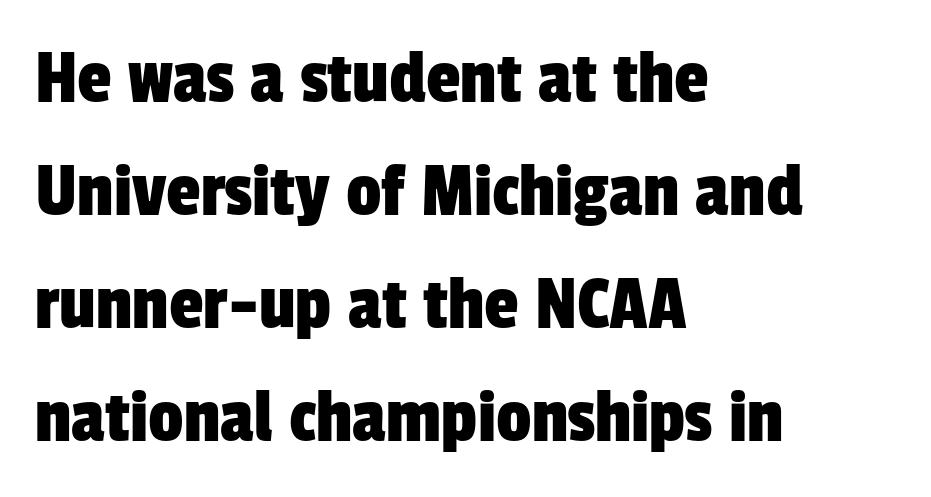
The image shows 78 px condensed sans-serif type; set left-aligned, normal line spacing (1.45x), normal letter spacing, not underlined; low stroke contrast and a medium x-height.
